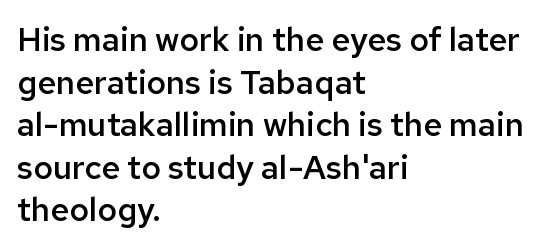
{"serif": "no", "italic": "no", "bold": "semi", "weight": "semibold", "width": "normal", "stroke_contrast": "low", "x_height": "medium", "monospaced": "no", "underline": "no", "align": "left", "line_spacing": "normal", "line_spacing_ratio": 1.29, "letter_spacing": "normal", "letter_spacing_em": 0.0, "glyph_px": 33}
